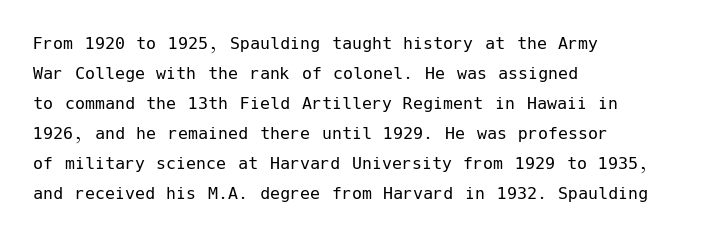
Q: Is the text bold? A: No.
Q: Is the text italic (slanted)? A: No, it is upright.
Q: Is the text underlined? A: No.
Q: How is the paragraph aligned? A: Left-aligned.
Q: Is the spacing between letters normal or unusually wide? A: Normal.
Q: Is the spacing between lines tight, normal or loose? A: Normal.
